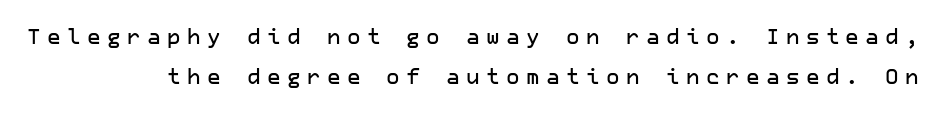
Inter-character spacing is expanded well beyond the font's built-in metrics. It's the straight-up-and-down kind of type. Is there much room between lines? Yes — plenty of vertical air separates them. Beneath every word, the page is bare.
